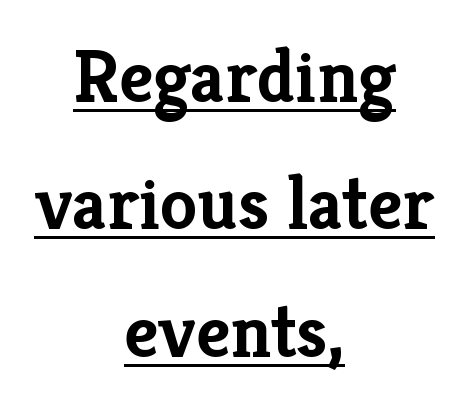
{"serif": "yes", "italic": "no", "bold": "yes", "weight": "semibold", "width": "normal", "stroke_contrast": "low", "x_height": "medium", "monospaced": "no", "underline": "yes", "align": "center", "line_spacing": "normal", "line_spacing_ratio": 1.7, "letter_spacing": "normal", "letter_spacing_em": 0.0, "glyph_px": 75}
